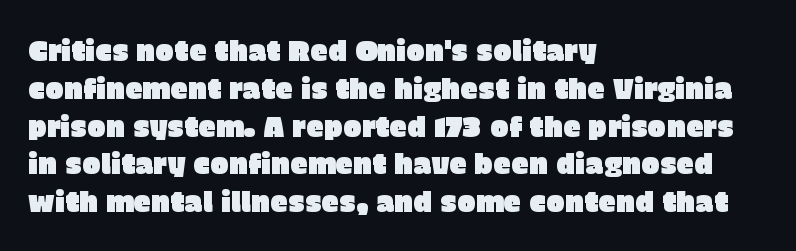
Quick note: not italic, upright. Think of a printed novel: that variable character pitch is what you see here. Reading down the column, the eye jumps a familiar distance to each next line. Characters follow at the spacing the type designer built in.
